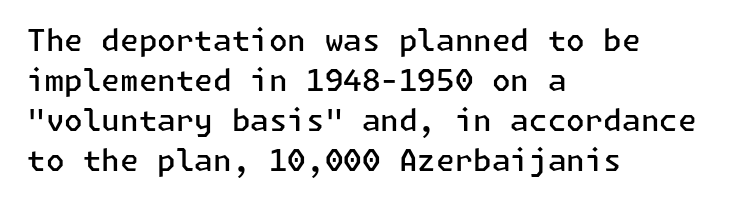
Q: Is the text bold? A: Semi-bold.
Q: Is the text italic (slanted)? A: No, it is upright.
Q: Is the typeface a serif or a sans-serif typeface? A: Sans-serif.
Q: Is the text underlined? A: No.
Q: How is the paragraph aligned? A: Left-aligned.
Q: Is the spacing between letters normal or unusually wide? A: Normal.
Q: Is the spacing between lines tight, normal or loose? A: Normal.
Q: Width (condensed, normal, or wide)? A: Normal.
Q: Stroke contrast? A: Low.
Q: x-height? A: Medium.
